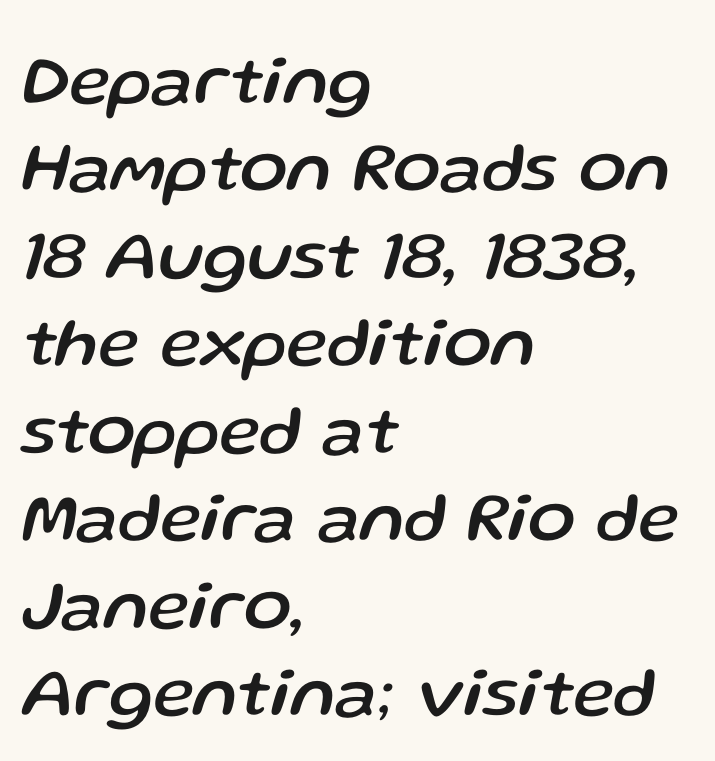
Q: Is the text italic (slanted)? A: Yes, it leans right by about 13 degrees.
Q: Is the text underlined? A: No.
Q: How is the paragraph aligned? A: Left-aligned.
Q: Is the spacing between letters normal or unusually wide? A: Normal.
Q: Is the spacing between lines tight, normal or loose? A: Normal.
Q: Width (condensed, normal, or wide)? A: Normal.
Q: Stroke contrast? A: Low.
Q: x-height? A: Medium.
Q: Monospaced? A: No.
